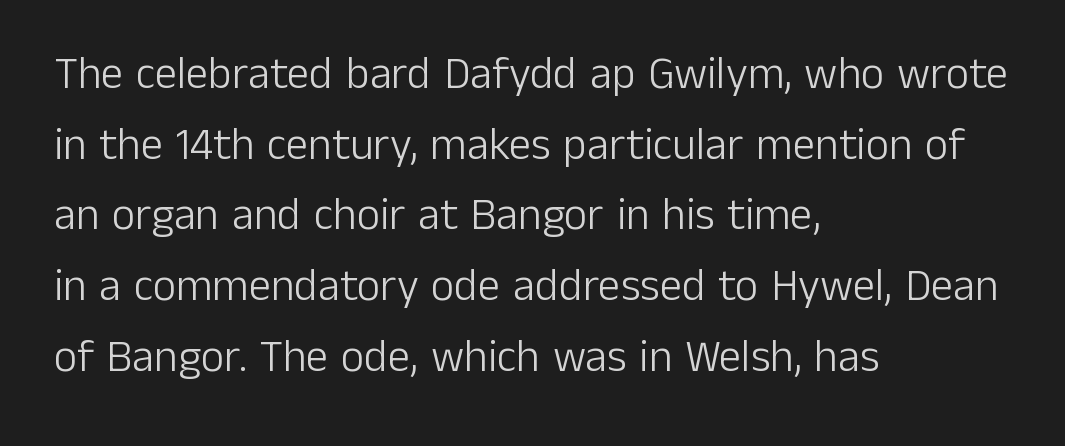
Q: Is the text bold? A: No.
Q: Is the text italic (slanted)? A: No, it is upright.
Q: Is the typeface a serif or a sans-serif typeface? A: Sans-serif.
Q: Is the text underlined? A: No.
Q: How is the paragraph aligned? A: Left-aligned.
Q: Is the spacing between letters normal or unusually wide? A: Normal.
Q: Is the spacing between lines tight, normal or loose? A: Normal.
Q: Width (condensed, normal, or wide)? A: Normal.
Q: Stroke contrast? A: Low.
Q: x-height? A: Medium.
Q: Monospaced? A: No.
